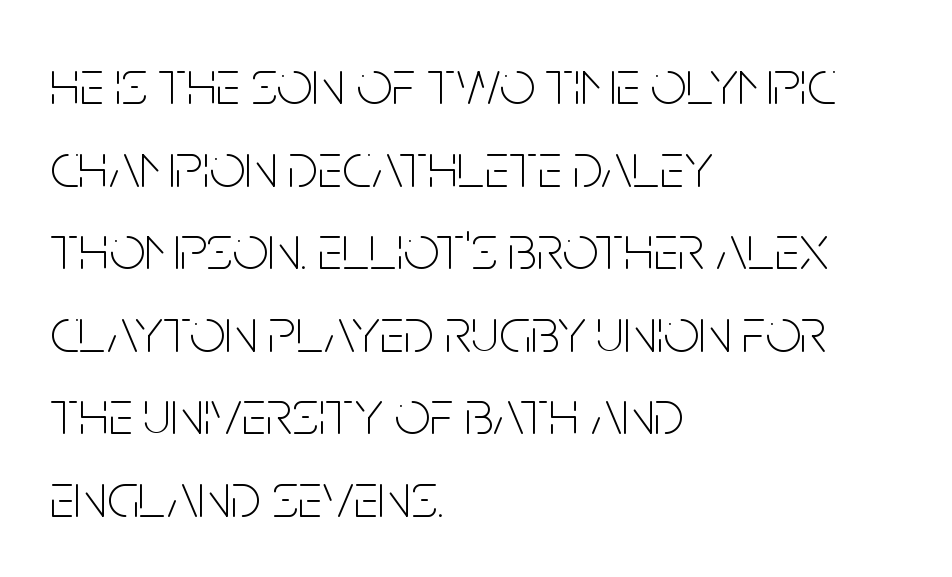
The image shows 63 px thin, condensed sans-serif type, upright; set left-aligned, normal line spacing (1.31x), normal letter spacing, not underlined; low stroke contrast and a large x-height.
